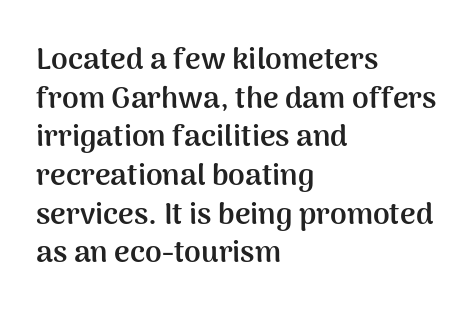
{"serif": "no", "italic": "no", "bold": "yes", "weight": "semibold", "width": "normal", "stroke_contrast": "medium", "x_height": "medium", "monospaced": "no", "underline": "no", "align": "left", "line_spacing": "normal", "line_spacing_ratio": 1.29, "letter_spacing": "normal", "letter_spacing_em": 0.0, "glyph_px": 30}
